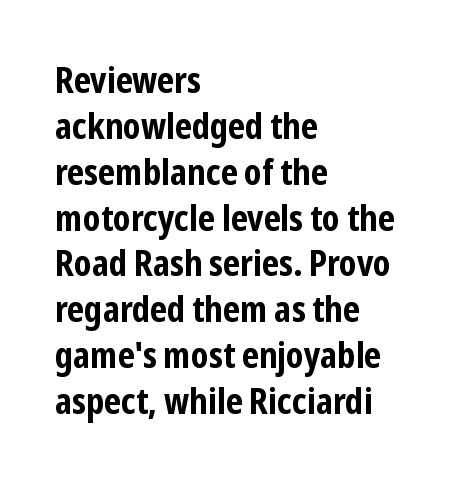
Tracking value appears to be zero — textbook default spacing. The lines in this sample share a left origin and differ only in where they stop. Its strokes are broad and dark, the hallmark of bold type. Here the designer chose a conventional face with non-uniform glyph widths.
